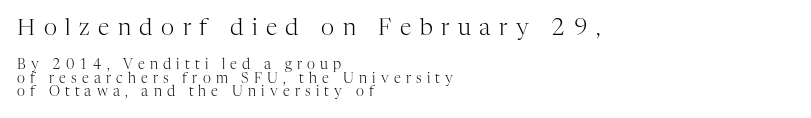
Interline gaps are noticeably narrow in this sample. Check under the words: just untouched page. The letters stand upright; this is a roman face. The face looks like a standard text weight, possibly lighter. The text block is weighted toward the left margin, trailing off unevenly rightward. Is the letter spacing exaggerated? Yes — the characters are pushed far apart.
